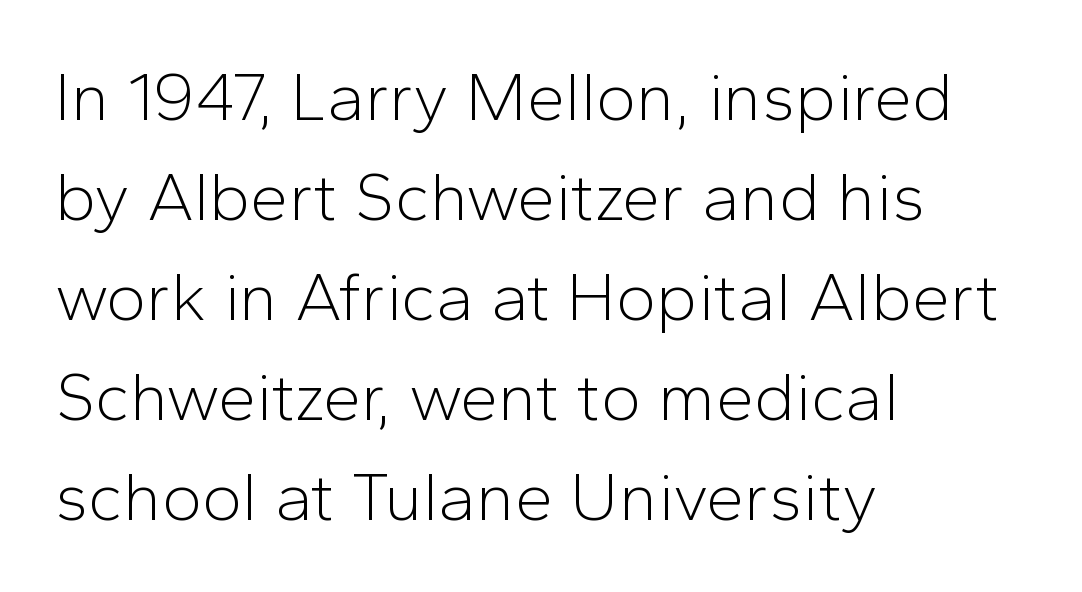
Q: Is the text bold? A: No.
Q: Is the text italic (slanted)? A: No, it is upright.
Q: Is the typeface a serif or a sans-serif typeface? A: Sans-serif.
Q: Is the text underlined? A: No.
Q: How is the paragraph aligned? A: Left-aligned.
Q: Is the spacing between letters normal or unusually wide? A: Normal.
Q: Is the spacing between lines tight, normal or loose? A: Normal.
Q: Width (condensed, normal, or wide)? A: Normal.
Q: Stroke contrast? A: Low.
Q: x-height? A: Medium.
Q: Monospaced? A: No.
